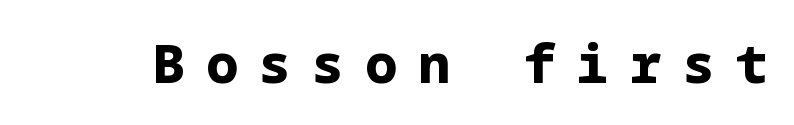
Q: Is the text bold? A: Yes.
Q: Is the text italic (slanted)? A: No, it is upright.
Q: Is the typeface a serif or a sans-serif typeface? A: Sans-serif.
Q: Is the text underlined? A: No.
Q: Is the spacing between letters normal or unusually wide? A: Unusually wide.
Q: Width (condensed, normal, or wide)? A: Normal.
Q: Stroke contrast? A: Low.
Q: x-height? A: Medium.
